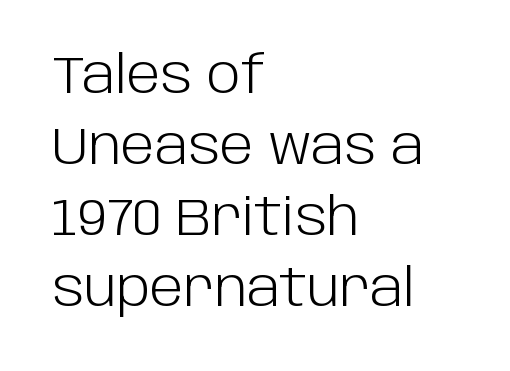
{"serif": "no", "italic": "no", "bold": "no", "weight": "light", "width": "normal", "stroke_contrast": "low", "x_height": "large", "monospaced": "no", "underline": "no", "align": "left", "line_spacing": "normal", "line_spacing_ratio": 1.39, "letter_spacing": "normal", "letter_spacing_em": 0.0, "glyph_px": 51}
